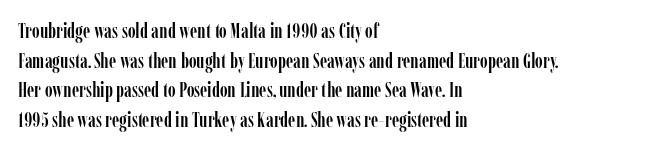
Caption: standard tracking, unaltered. Only glyphs here, with clear space below each row. The line-height multiplier appears to be the usual default. The typography opts for an upright posture over an oblique one. A student would call this left alignment; a typographer would say flush left, rag right.
